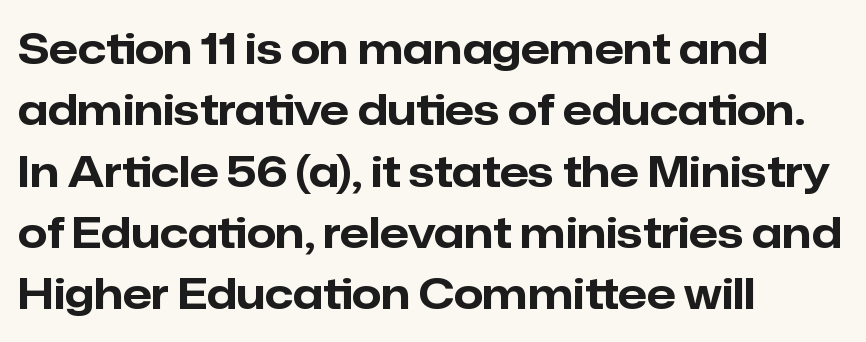
{"serif": "no", "italic": "no", "bold": "yes", "weight": "bold", "width": "normal", "stroke_contrast": "low", "x_height": "medium", "monospaced": "no", "underline": "no", "align": "left", "line_spacing": "normal", "line_spacing_ratio": 1.46, "letter_spacing": "normal", "letter_spacing_em": 0.0, "glyph_px": 42}
